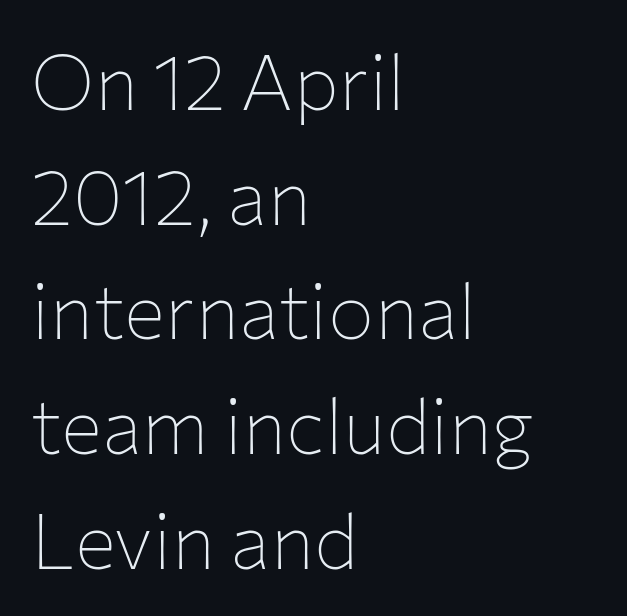
The image shows 77 px thin sans-serif type, upright; set left-aligned, normal line spacing (1.49x), normal letter spacing, not underlined; low stroke contrast and a medium x-height.
